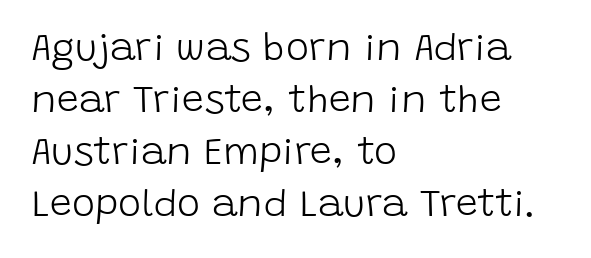
The image shows 39 px light sans-serif type, upright; set left-aligned, normal line spacing (1.33x), normal letter spacing, not underlined; low stroke contrast and a large x-height.
